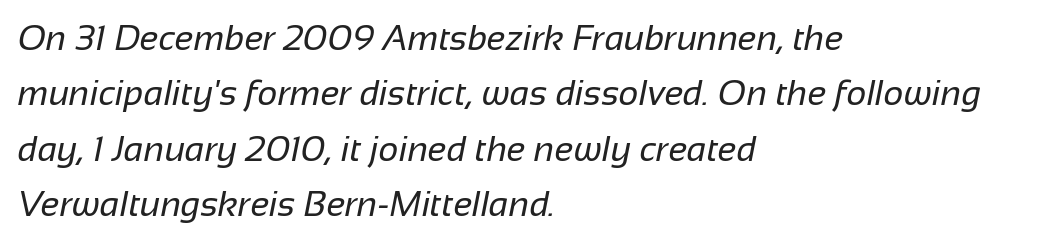
{"serif": "no", "bold": "no", "weight": "regular", "width": "normal", "stroke_contrast": "low", "x_height": "medium", "monospaced": "no", "underline": "no", "align": "left", "line_spacing": "normal", "line_spacing_ratio": 1.58, "letter_spacing": "normal", "letter_spacing_em": 0.0, "glyph_px": 35}
